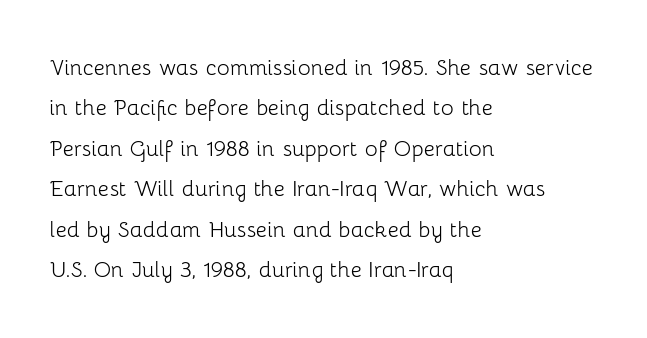
Q: Is the text bold? A: No.
Q: Is the text italic (slanted)? A: No, it is upright.
Q: Is the text underlined? A: No.
Q: How is the paragraph aligned? A: Left-aligned.
Q: Is the spacing between letters normal or unusually wide? A: Normal.
Q: Is the spacing between lines tight, normal or loose? A: Normal.
